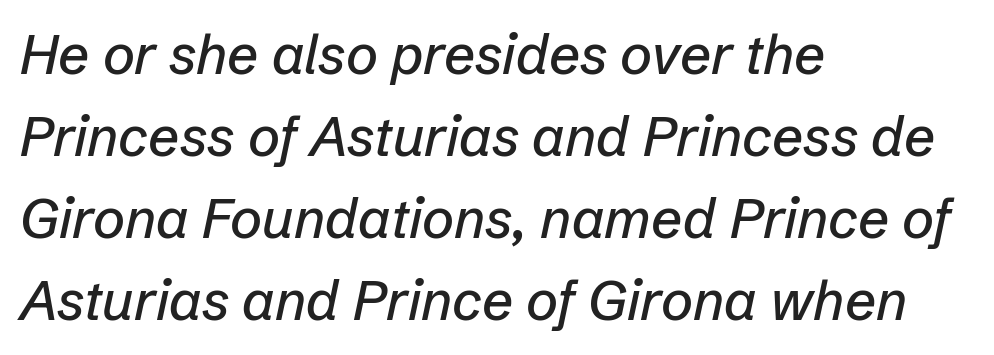
{"italic": "yes", "lean": "right", "slant_degrees": 12, "width": "normal", "stroke_contrast": "low", "x_height": "medium", "monospaced": "no", "underline": "no", "align": "left", "line_spacing": "normal", "line_spacing_ratio": 1.49, "letter_spacing": "normal", "letter_spacing_em": 0.0, "glyph_px": 55}
